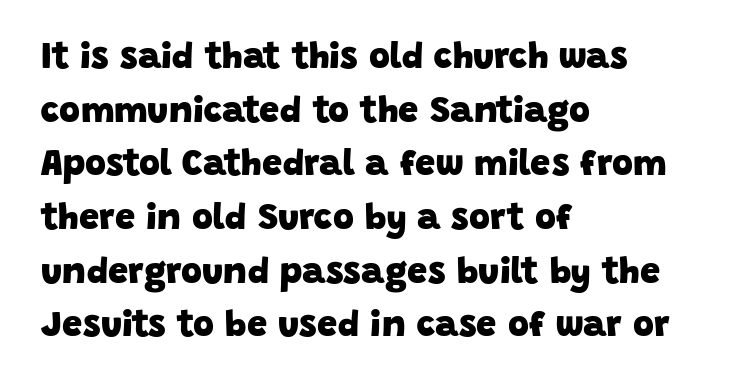
The font family rendered here belongs to the sans-serif group. Quick note: underline off. The letters advance in unequal steps, a hallmark of proportional type. In terms of leading, this rendering sits right in the middle. The lines are quadded left. Caption: bold face, heavy strokes.
